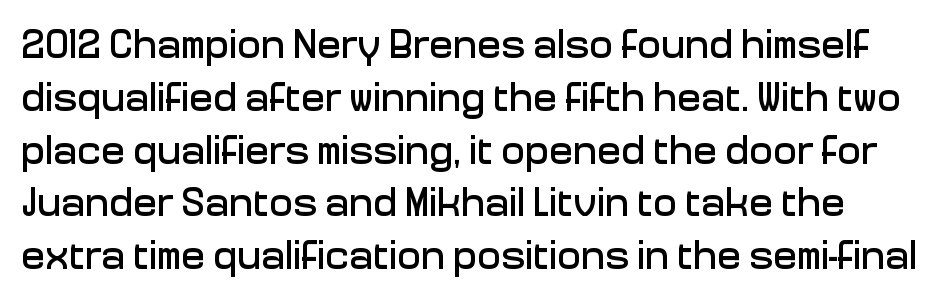
Students, observe: this is what conventionally led text looks like. The rendering uses natural spacing where letterforms have individual widths. The lettering holds an erect, upright posture throughout. Words float on clear page, feet unadorned. Students, note that the glyphs here touch the page at normal intervals.
